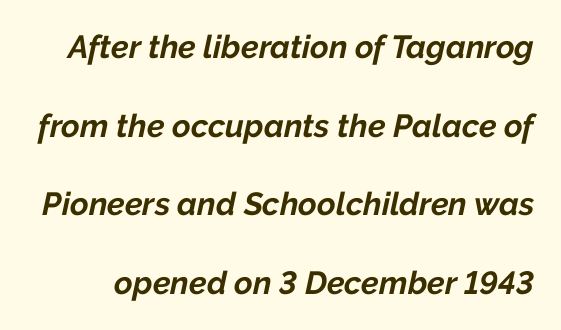
Q: Is the text bold? A: Yes.
Q: Is the text italic (slanted)? A: Yes, it leans right by about 12 degrees.
Q: Is the text underlined? A: No.
Q: Is the spacing between letters normal or unusually wide? A: Normal.
Q: Is the spacing between lines tight, normal or loose? A: Loose.
Q: Width (condensed, normal, or wide)? A: Normal.
Q: Stroke contrast? A: Low.
Q: x-height? A: Medium.
Q: Monospaced? A: No.
